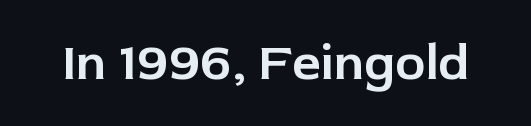
The image shows 51 px sans-serif type, upright; set normal letter spacing, not underlined; low stroke contrast and a medium x-height.
